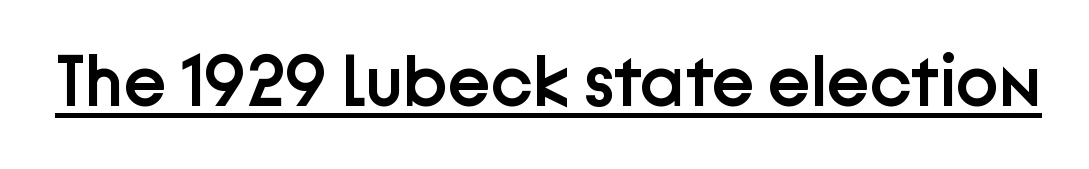
Typographically, this falls in the sans-serif category. These lines are rendered in a variable-pitch font. Italic? Not at all — the glyphs are vertical. Has an underline been added? It has. The passage shown is semibold, sitting just below true bold.
